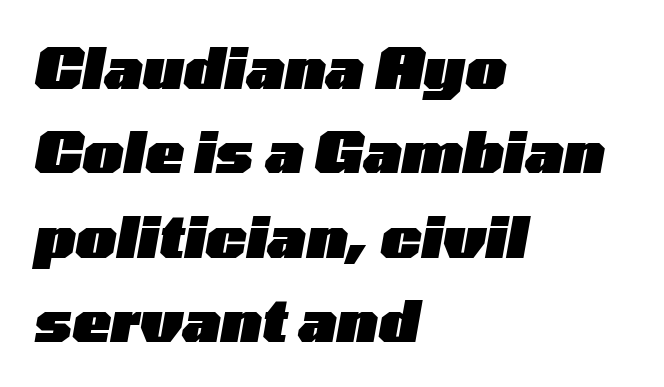
Q: Is the text bold? A: Yes.
Q: Is the text italic (slanted)? A: Yes, it leans right by about 10 degrees.
Q: Is the text underlined? A: No.
Q: How is the paragraph aligned? A: Left-aligned.
Q: Is the spacing between letters normal or unusually wide? A: Normal.
Q: Is the spacing between lines tight, normal or loose? A: Normal.
Q: Width (condensed, normal, or wide)? A: Wide.
Q: Stroke contrast? A: Low.
Q: x-height? A: Medium.
Q: Monospaced? A: No.
